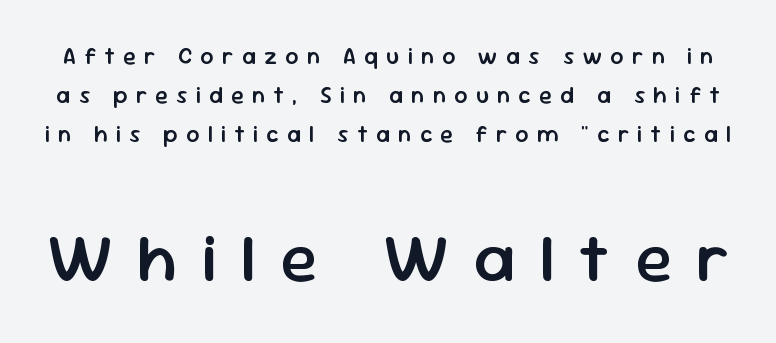
Q: Is the text bold? A: Semi-bold.
Q: Is the text italic (slanted)? A: No, it is upright.
Q: Is the typeface a serif or a sans-serif typeface? A: Sans-serif.
Q: Is the text underlined? A: No.
Q: Is the spacing between letters normal or unusually wide? A: Unusually wide.
Q: Is the spacing between lines tight, normal or loose? A: Normal.
Q: Which block of text is set in a larger size, the first (top) or the second (bottom)? A: The second (bottom) one.
Q: Width (condensed, normal, or wide)? A: Normal.
Q: Stroke contrast? A: Low.
Q: x-height? A: Medium.
Q: Monospaced? A: No.
